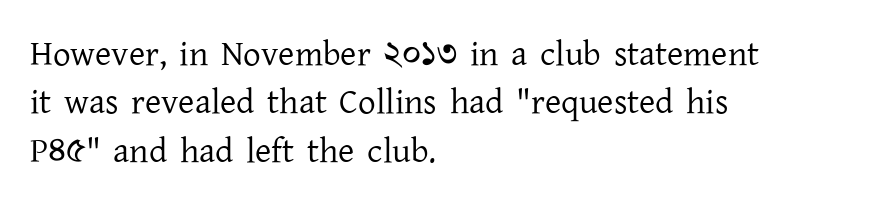
The image shows 35 px regular-weight serif type, upright; set left-aligned, normal line spacing (1.38x), normal letter spacing, not underlined; low stroke contrast and a medium x-height.
